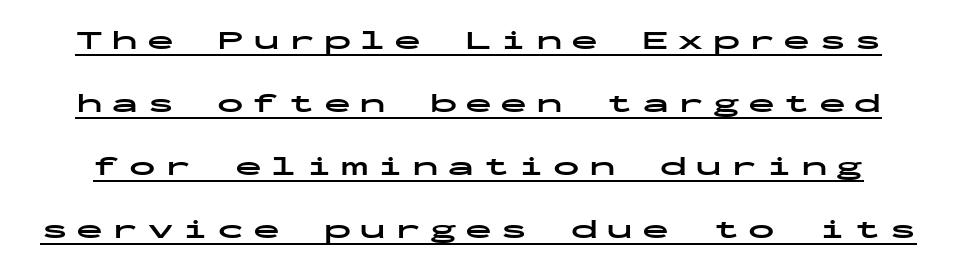
The image shows 27 px bold type, upright; set loose line spacing (2.33x), unusually wide letter spacing (+0.31 em), underlined.
